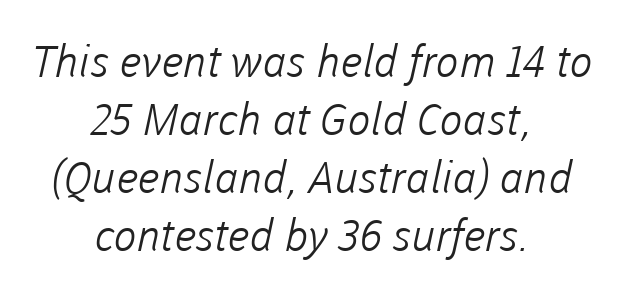
{"serif": "no", "bold": "no", "weight": "light", "width": "normal", "stroke_contrast": "low", "x_height": "medium", "monospaced": "no", "underline": "no", "align": "center", "line_spacing": "normal", "line_spacing_ratio": 1.32, "letter_spacing": "normal", "letter_spacing_em": 0.0, "glyph_px": 44}
